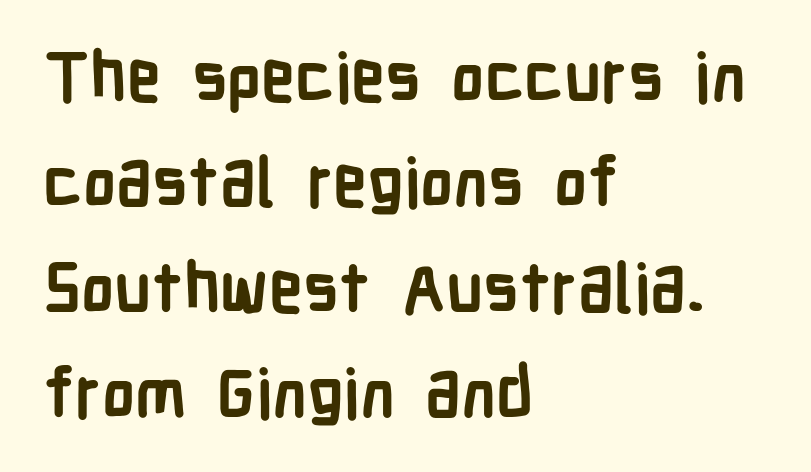
Q: Is the text bold? A: Yes.
Q: Is the text italic (slanted)? A: No, it is upright.
Q: Is the typeface a serif or a sans-serif typeface? A: Sans-serif.
Q: Is the text underlined? A: No.
Q: How is the paragraph aligned? A: Left-aligned.
Q: Is the spacing between letters normal or unusually wide? A: Normal.
Q: Is the spacing between lines tight, normal or loose? A: Normal.
Q: Width (condensed, normal, or wide)? A: Condensed.
Q: Stroke contrast? A: Low.
Q: x-height? A: Medium.
Q: Monospaced? A: No.
